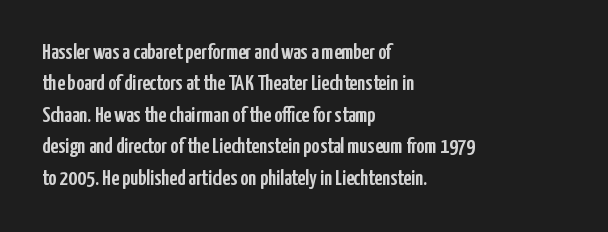
{"italic": "no", "underline": "no", "align": "left", "line_spacing": "normal", "line_spacing_ratio": 1.43, "letter_spacing": "normal", "letter_spacing_em": 0.0, "glyph_px": 22}
